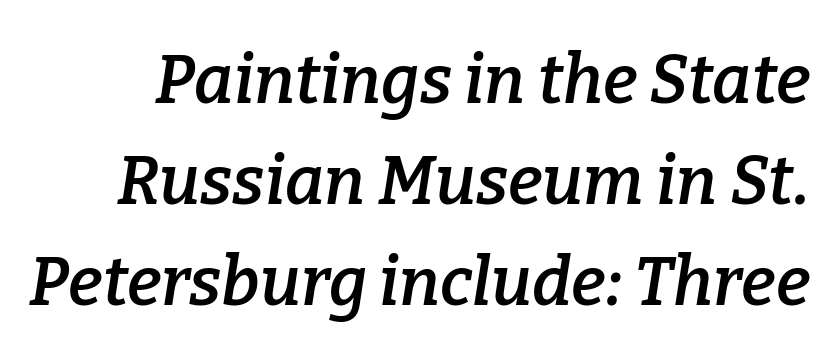
A bare baseline throughout the passage. A somewhat darkened texture: the type is semibold rather than bold. Tall strokes in this sample are angled rather than plumb. Evenly set lines give the paragraph a standard silhouette. This sample has the flowing, uneven cadence of proportional lettering.
